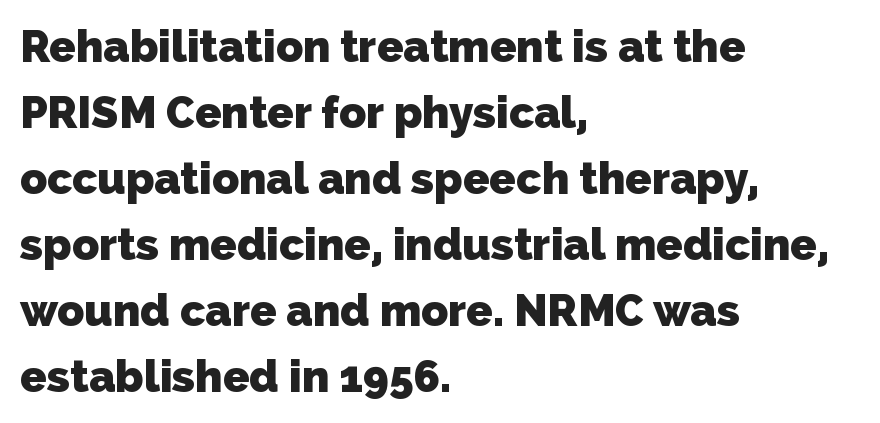
The image shows 44 px heavy sans-serif type; set left-aligned, normal line spacing (1.5x), normal letter spacing, not underlined; low stroke contrast and a medium x-height.
